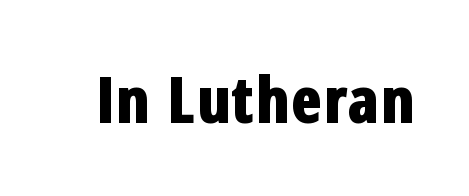
The image shows 65 px bold, condensed sans-serif type, upright; set normal letter spacing, not underlined; low stroke contrast and a medium x-height.
